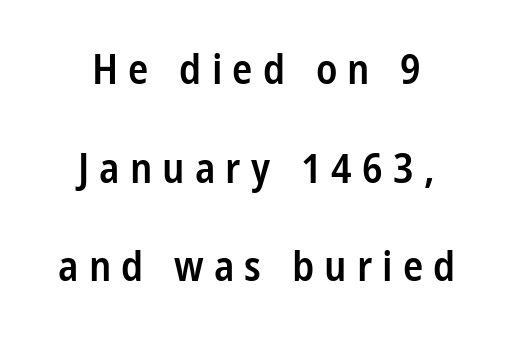
The image shows 42 px semibold, condensed sans-serif type, upright; set loose line spacing (2.35x), unusually wide letter spacing (+0.24 em), not underlined; low stroke contrast and a medium x-height.
